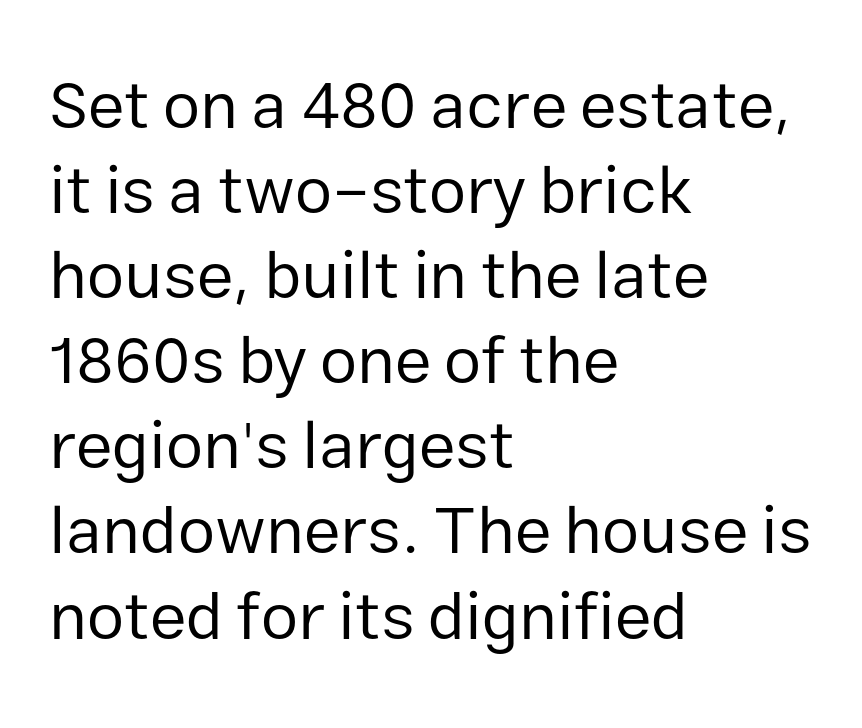
Q: Is the text bold? A: No.
Q: Is the text italic (slanted)? A: No, it is upright.
Q: Is the typeface a serif or a sans-serif typeface? A: Sans-serif.
Q: Is the text underlined? A: No.
Q: How is the paragraph aligned? A: Left-aligned.
Q: Is the spacing between letters normal or unusually wide? A: Normal.
Q: Is the spacing between lines tight, normal or loose? A: Normal.
Q: Width (condensed, normal, or wide)? A: Normal.
Q: Stroke contrast? A: Low.
Q: x-height? A: Medium.
Q: Monospaced? A: No.
